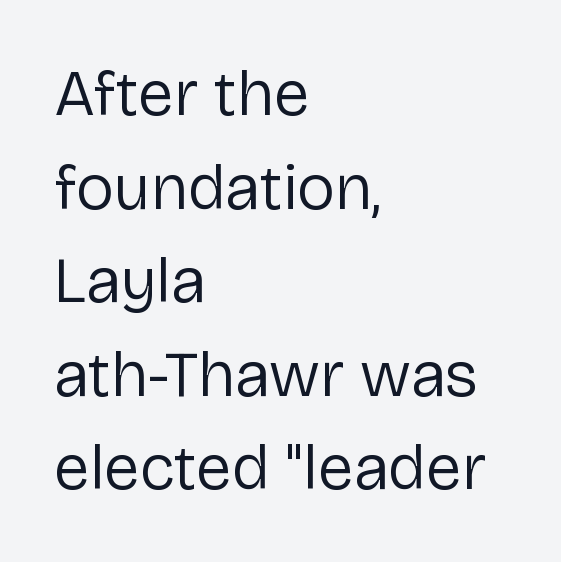
{"serif": "no", "italic": "no", "bold": "no", "weight": "regular", "width": "normal", "stroke_contrast": "low", "x_height": "medium", "monospaced": "no", "underline": "no", "align": "left", "line_spacing": "normal", "line_spacing_ratio": 1.44, "letter_spacing": "normal", "letter_spacing_em": 0.0, "glyph_px": 65}
